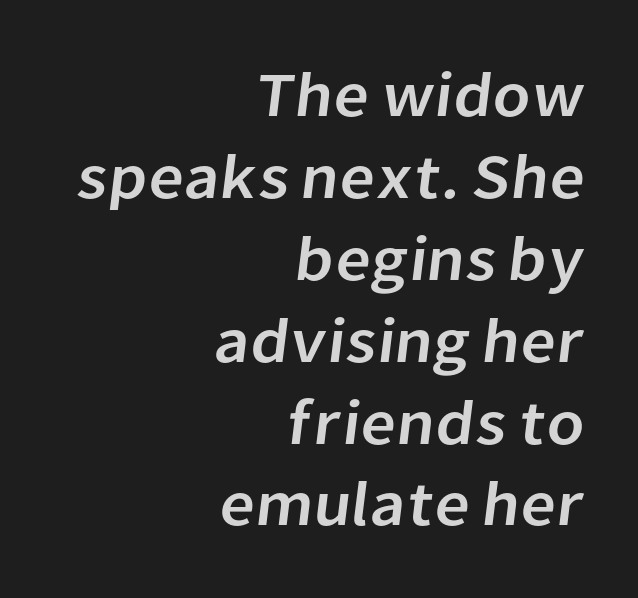
{"serif": "no", "width": "normal", "stroke_contrast": "low", "x_height": "medium", "monospaced": "no", "underline": "no", "align": "right", "line_spacing": "normal", "line_spacing_ratio": 1.3, "letter_spacing": "normal", "letter_spacing_em": 0.0, "glyph_px": 63}
